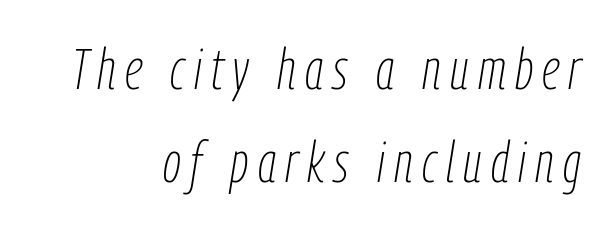
A typesetter would call this proportional, since set widths differ per character. Observe the lean: these are italic letterforms. Short and long lines alike share a common ending point at right. The space between consecutive lines is moderate. Underlining? Definitely not there. Weight: in the light-to-regular range.
